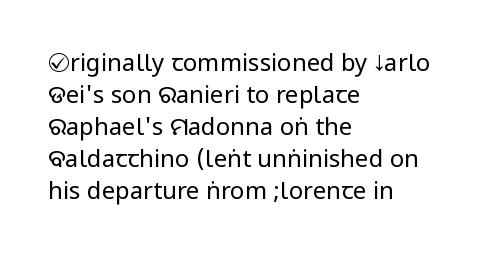
The image shows 24 px text type, upright; set left-aligned, normal line spacing (1.33x), normal letter spacing, not underlined.
